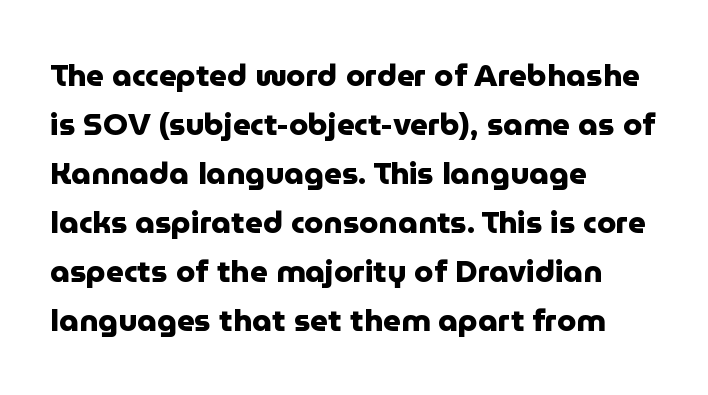
The image shows 31 px heavy sans-serif type, upright; set left-aligned, normal line spacing (1.58x), normal letter spacing, not underlined; low stroke contrast and a medium x-height.
